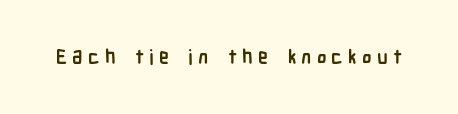
The image shows 20 px bold type, upright; set unusually wide letter spacing (+0.26 em), not underlined.
